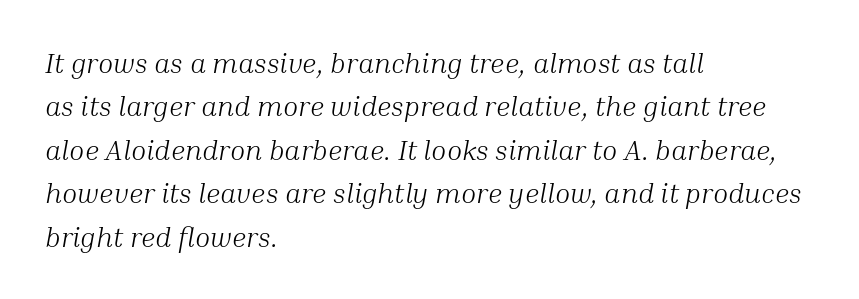
You could not count columns in this text — the font is proportionally spaced. If you drew a ruler down the left edge, every line would touch it. The passage shown leans; its letterforms are oblique. Underlining? Definitely not there. Does the leading feel generous? No, just average.
